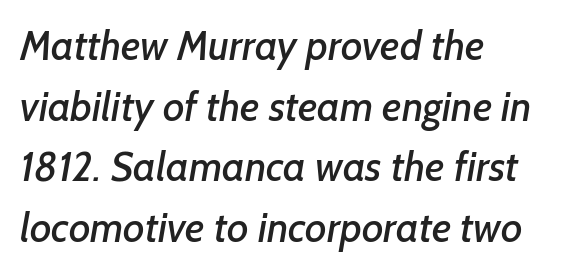
Q: Is the typeface a serif or a sans-serif typeface? A: Sans-serif.
Q: Is the text underlined? A: No.
Q: How is the paragraph aligned? A: Left-aligned.
Q: Is the spacing between letters normal or unusually wide? A: Normal.
Q: Is the spacing between lines tight, normal or loose? A: Normal.
Q: Width (condensed, normal, or wide)? A: Normal.
Q: Stroke contrast? A: Low.
Q: x-height? A: Medium.
Q: Monospaced? A: No.
